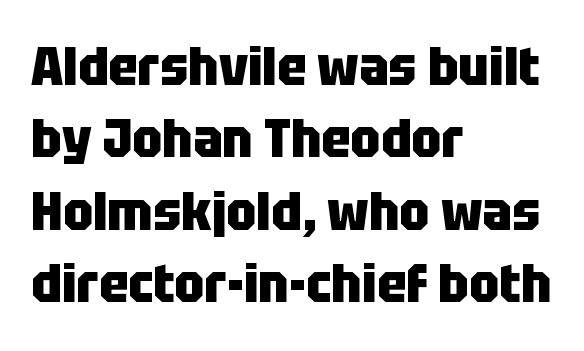
The image shows 54 px heavy, condensed sans-serif type, upright; set left-aligned, normal line spacing (1.34x), normal letter spacing, not underlined; low stroke contrast and a large x-height.
